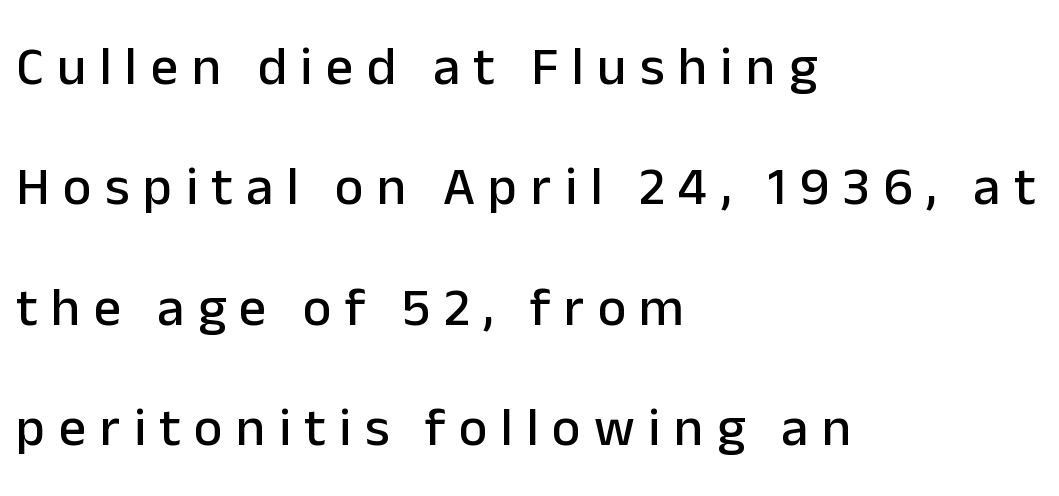
The image shows 54 px sans-serif type, upright; set left-aligned, loose line spacing (2.23x), unusually wide letter spacing (+0.25 em), not underlined; low stroke contrast and a medium x-height.
